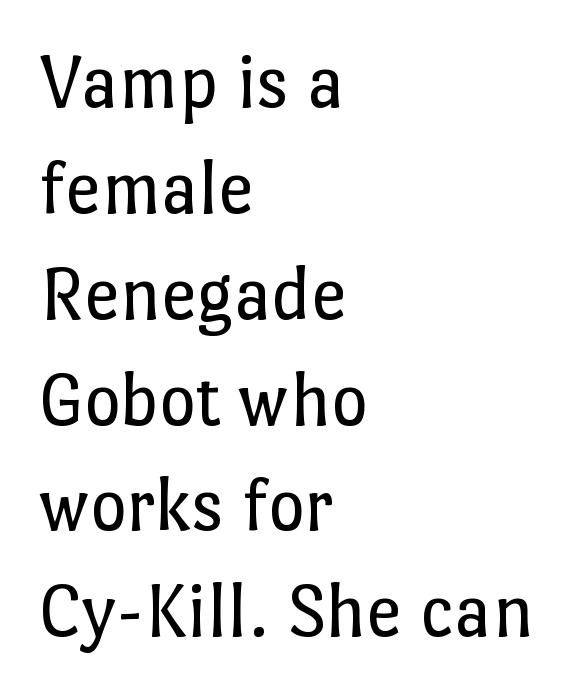
A typesetter would call this zero additional tracking. Glance below the letters and you will spot only blank space. Teacher's note: observe the even left margin — that is flush-left alignment. No italicization has been applied; the sample stays upright.
